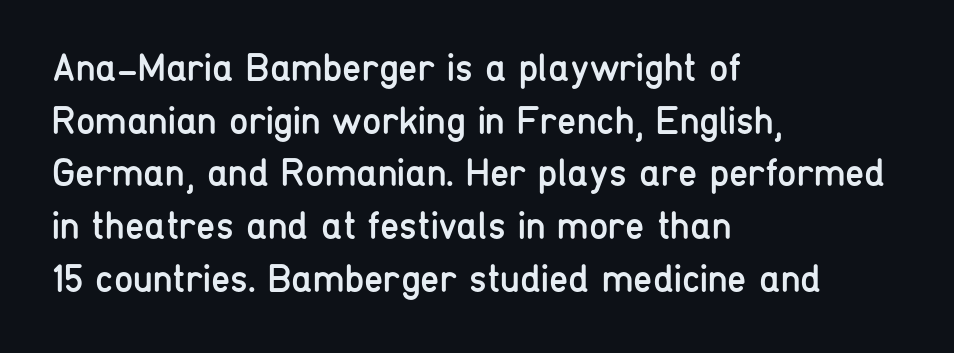
The image shows 39 px regular-weight, condensed sans-serif type, upright; set left-aligned, normal line spacing (1.35x), normal letter spacing, not underlined; low stroke contrast and a medium x-height.
